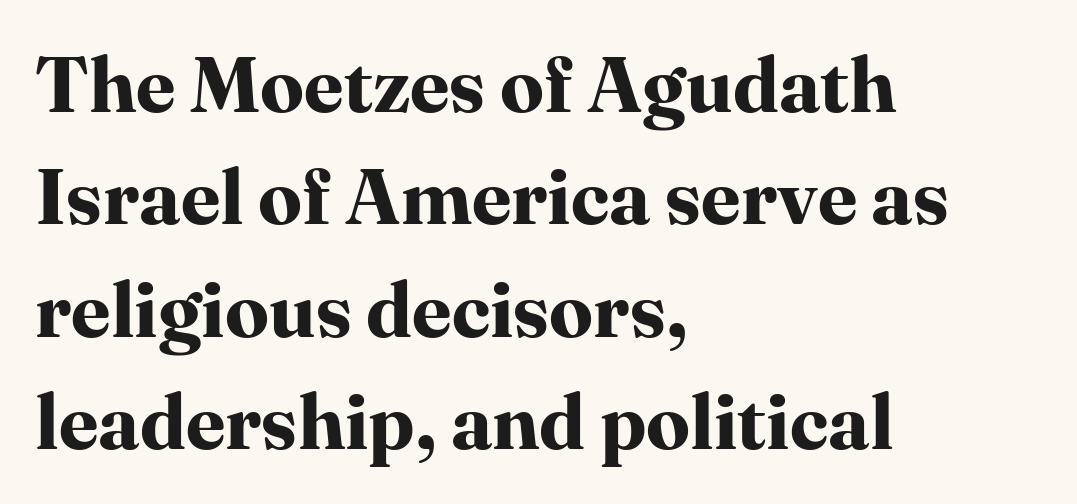
This sample has the flowing, uneven cadence of proportional lettering. Descenders are the only things crossing below the line. Classification — serif. The font is running at its bold setting. Is there any slant? The stems are plumb.
